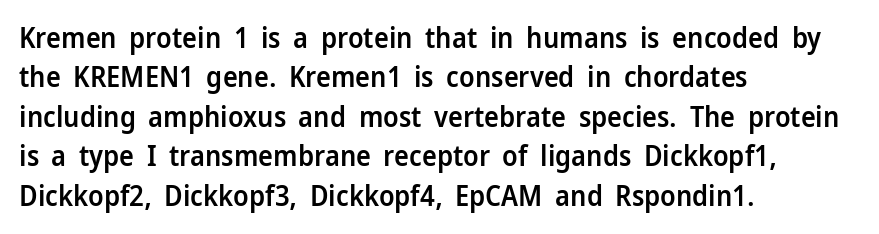
The image shows 28 px semibold sans-serif type, upright; set left-aligned, normal line spacing (1.41x), normal letter spacing, not underlined; low stroke contrast and a medium x-height.
